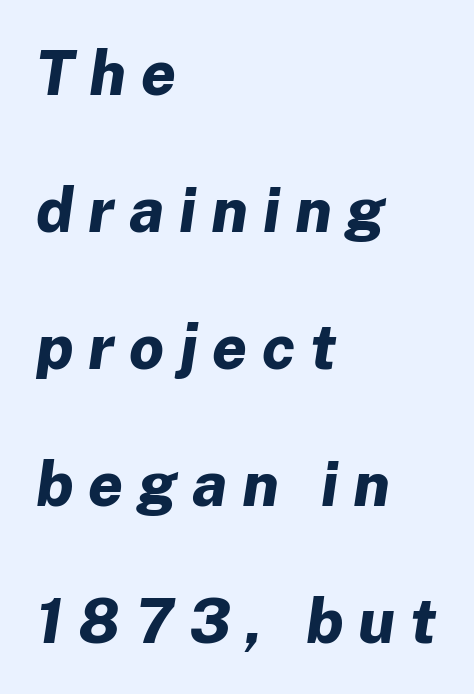
The image shows 62 px bold type, italic (leaning right); set left-aligned, loose line spacing (2.21x), unusually wide letter spacing (+0.24 em), not underlined; low stroke contrast and a medium x-height.
